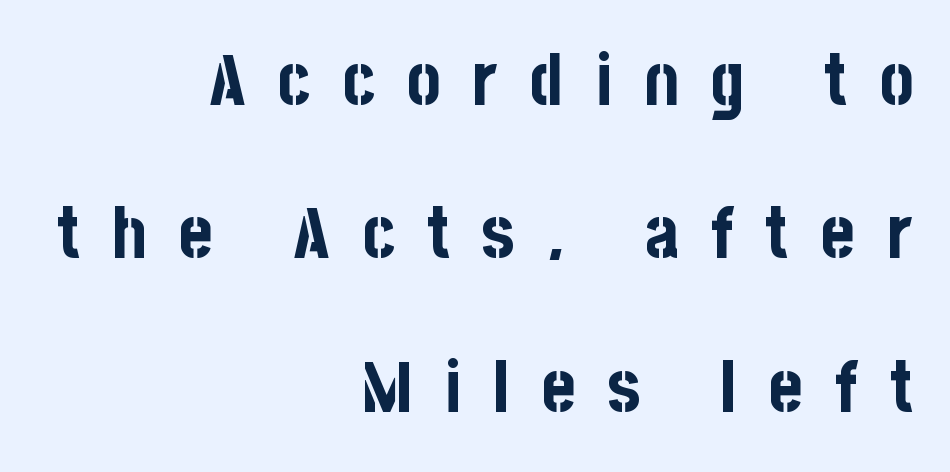
Is the type bold? Yes — the strokes are clearly thick and heavy. No italicization has been applied; the sample stays upright. Glyph-to-glyph distance is far greater than everyday printed text. Looks like regular typesetting: each glyph gets only the width it needs. The foot of each line stays bare and open. The rendering uses a large line-height, opening up the rows.
